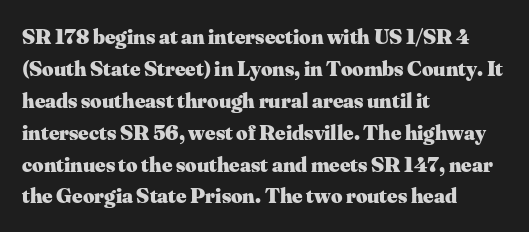
Students, observe: this is what conventionally led text looks like. Ascenders rise straight up at ninety degrees. Pretty heavy lettering here — definitely bold. The words here are not underlined.
